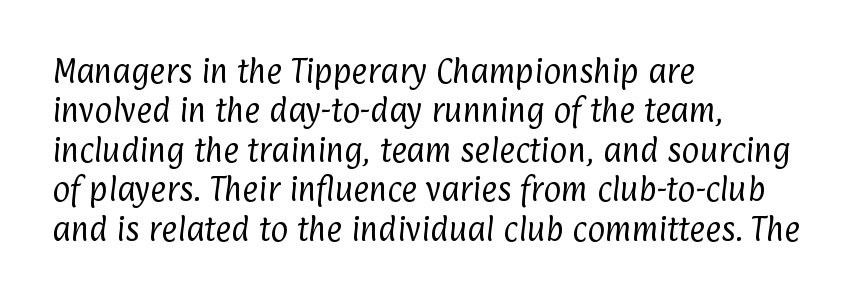
{"bold": "no", "underline": "no", "align": "left", "line_spacing": "normal", "line_spacing_ratio": 1.46, "letter_spacing": "normal", "letter_spacing_em": 0.0, "glyph_px": 27}
